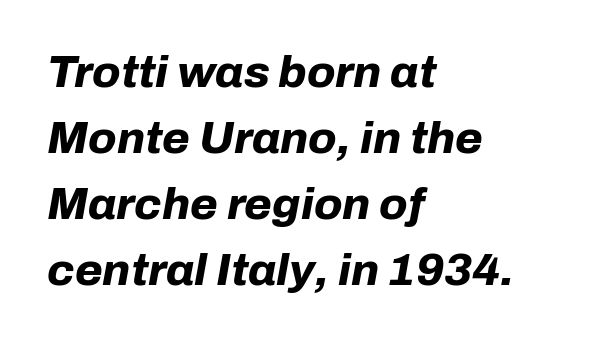
{"italic": "yes", "lean": "right", "slant_degrees": 10, "bold": "yes", "weight": "bold", "width": "normal", "stroke_contrast": "low", "x_height": "medium", "monospaced": "no", "underline": "no", "align": "left", "line_spacing": "normal", "line_spacing_ratio": 1.47, "letter_spacing": "normal", "letter_spacing_em": 0.0, "glyph_px": 45}
